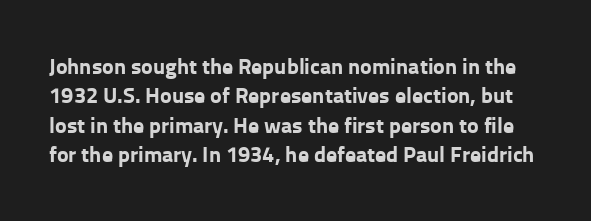
There is no visible air inserted between adjacent glyphs. Descender tails drop into unmarked territory. The block of text has a typical density, with ordinary space between rows. Thick stems and heavy bowls — unmistakably bold. The typography opts for an upright posture over an oblique one.
